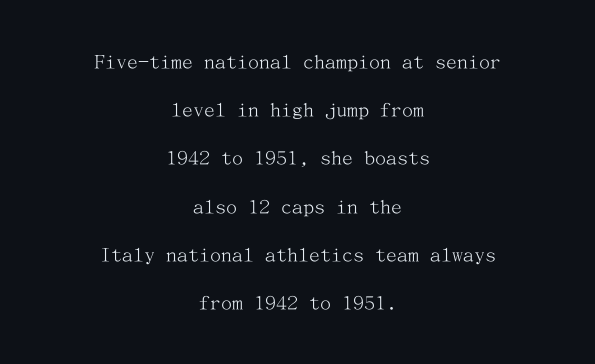
Interline gaps are noticeably wide in this sample. Nothing unusual about the tracking: characters are spaced as the font intends. Descenders are the only things crossing below the line. Notice how the passage keeps no hard edge, just a central spine. Upright lettering throughout. Stems here are at most as thick as an everyday book face.
